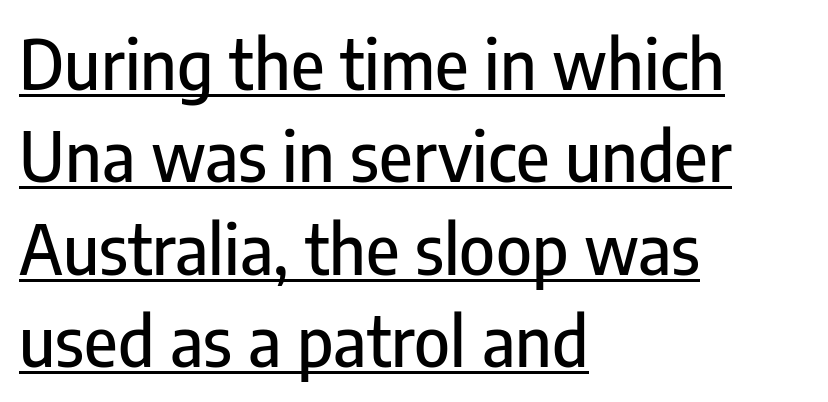
Spacing between characters is what you'd get straight out of the box. The type sits square on the baseline with zero lean. The designer went with a sans here, leaving each stem footless. This sample has the flowing, uneven cadence of proportional lettering.
